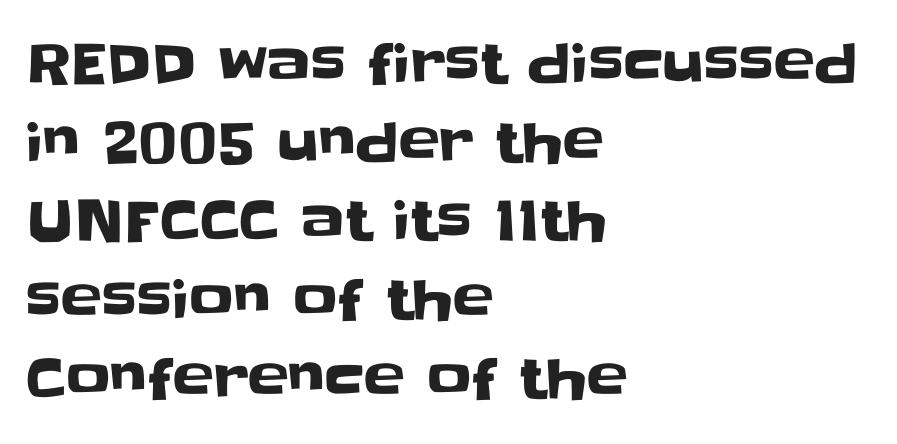
Q: Is the text italic (slanted)? A: No, it is upright.
Q: Is the typeface a serif or a sans-serif typeface? A: Sans-serif.
Q: Is the text underlined? A: No.
Q: How is the paragraph aligned? A: Left-aligned.
Q: Is the spacing between letters normal or unusually wide? A: Normal.
Q: Is the spacing between lines tight, normal or loose? A: Normal.
Q: Width (condensed, normal, or wide)? A: Normal.
Q: Stroke contrast? A: Low.
Q: x-height? A: Large.
Q: Monospaced? A: No.
